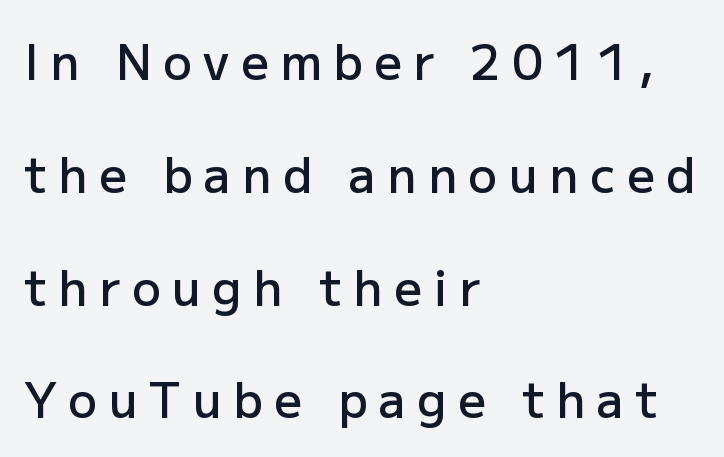
Vertically, the passage feels expansive, rows floating well apart. Short and long lines alike share a common starting point at left. The gap between lines stays unmarked. The letters carry no serifs — their stems end cleanly without finishing strokes. How are the letters spaced? Widely, with obvious added tracking.
